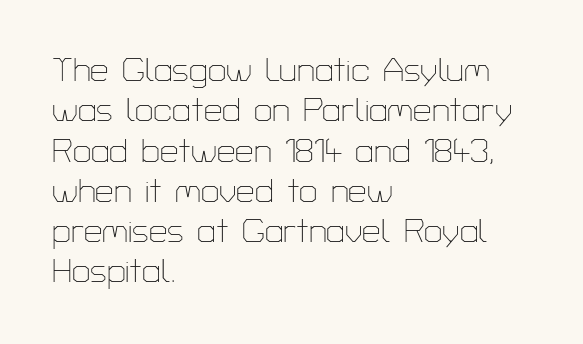
The image shows 33 px thin sans-serif type, upright; set left-aligned, line spacing 1.22x, normal letter spacing, not underlined; low stroke contrast and a medium x-height.
